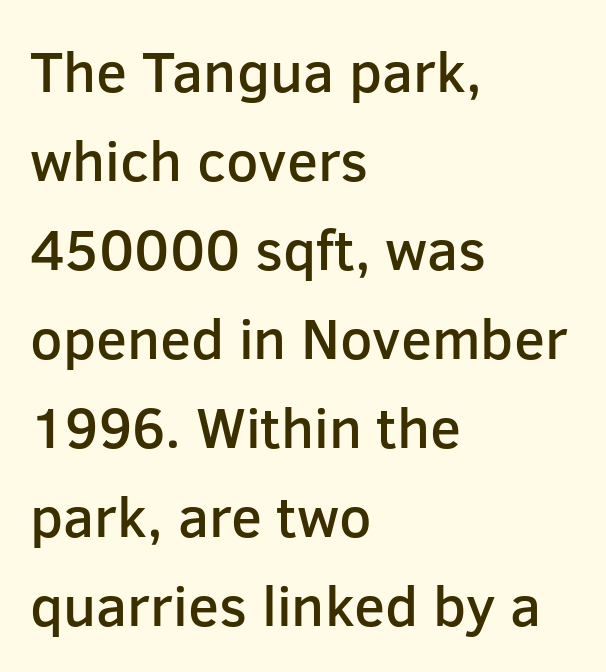
Q: Is the text bold? A: Semi-bold.
Q: Is the text italic (slanted)? A: No, it is upright.
Q: Is the typeface a serif or a sans-serif typeface? A: Sans-serif.
Q: Is the text underlined? A: No.
Q: How is the paragraph aligned? A: Left-aligned.
Q: Is the spacing between letters normal or unusually wide? A: Normal.
Q: Is the spacing between lines tight, normal or loose? A: Normal.
Q: Width (condensed, normal, or wide)? A: Normal.
Q: Stroke contrast? A: Low.
Q: x-height? A: Medium.
Q: Monospaced? A: No.
